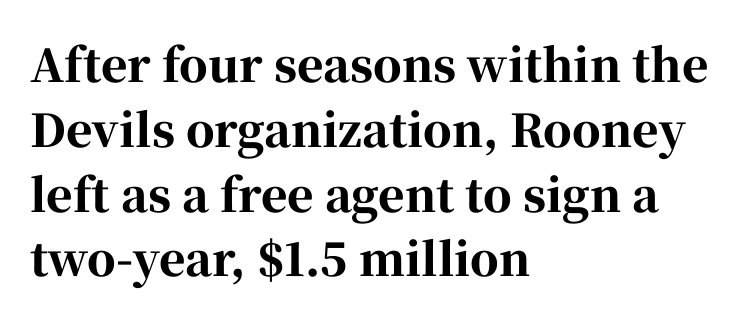
Q: Is the text bold? A: Yes.
Q: Is the text italic (slanted)? A: No, it is upright.
Q: Is the typeface a serif or a sans-serif typeface? A: Serif.
Q: Is the text underlined? A: No.
Q: How is the paragraph aligned? A: Left-aligned.
Q: Is the spacing between letters normal or unusually wide? A: Normal.
Q: Is the spacing between lines tight, normal or loose? A: Normal.
Q: Width (condensed, normal, or wide)? A: Normal.
Q: Stroke contrast? A: High.
Q: x-height? A: Medium.
Q: Monospaced? A: No.
